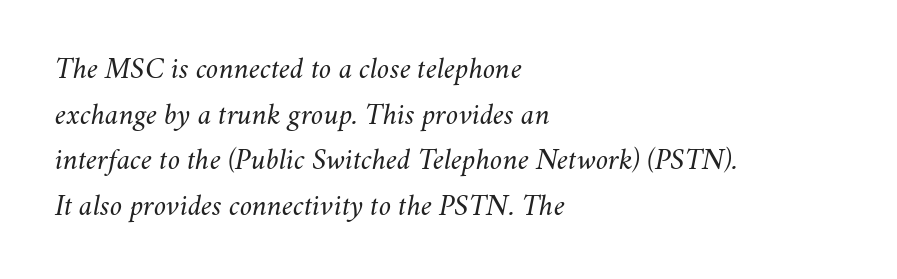
{"italic": "yes", "lean": "right", "slant_degrees": 11, "bold": "no", "weight": "light", "width": "normal", "stroke_contrast": "medium", "x_height": "small", "monospaced": "no", "underline": "no", "align": "left", "line_spacing": "normal", "line_spacing_ratio": 1.47, "letter_spacing": "normal", "letter_spacing_em": 0.0, "glyph_px": 31}
